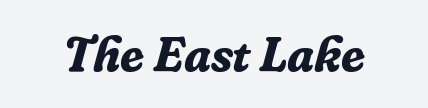
The image shows 48 px bold serif type, italic (leaning right); set normal letter spacing, not underlined; low stroke contrast and a medium x-height.
